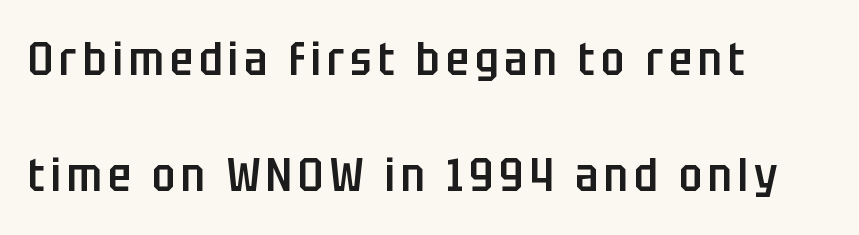
Q: Is the text bold? A: Semi-bold.
Q: Is the text italic (slanted)? A: No, it is upright.
Q: Is the typeface a serif or a sans-serif typeface? A: Sans-serif.
Q: Is the text underlined? A: No.
Q: How is the paragraph aligned? A: Left-aligned.
Q: Is the spacing between lines tight, normal or loose? A: Loose.
Q: Width (condensed, normal, or wide)? A: Condensed.
Q: Stroke contrast? A: Low.
Q: x-height? A: Large.
Q: Monospaced? A: No.
